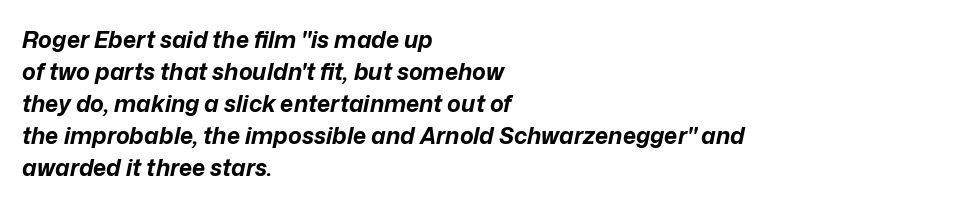
{"italic": "yes", "lean": "right", "slant_degrees": 12, "bold": "yes", "underline": "no", "align": "left", "line_spacing": "normal", "line_spacing_ratio": 1.39, "letter_spacing": "normal", "letter_spacing_em": 0.0, "glyph_px": 23}
